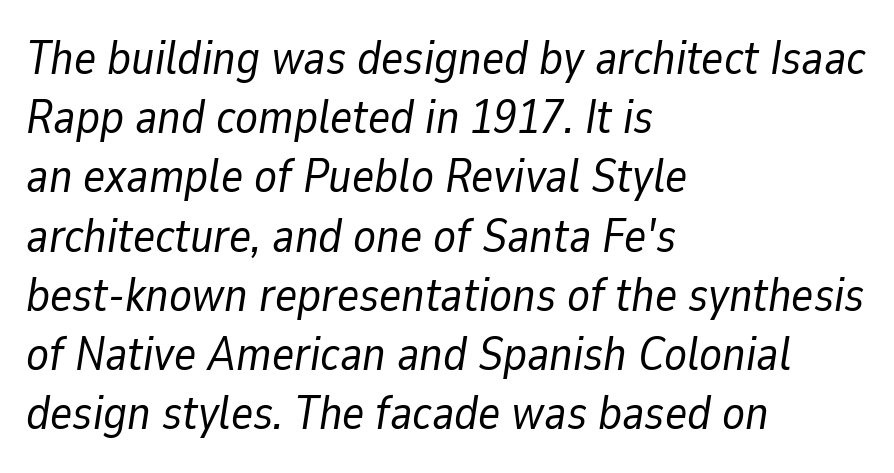
The image shows 47 px regular-weight type, italic (leaning right); set left-aligned, normal line spacing (1.26x), normal letter spacing, not underlined; low stroke contrast and a medium x-height.
